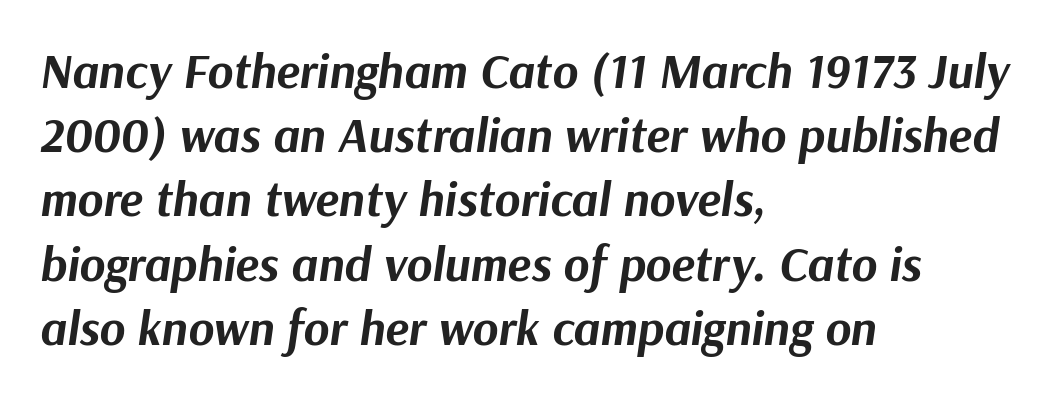
The image shows 49 px bold type, italic (leaning right); set left-aligned, normal line spacing (1.31x), normal letter spacing, not underlined; medium stroke contrast and a medium x-height.
